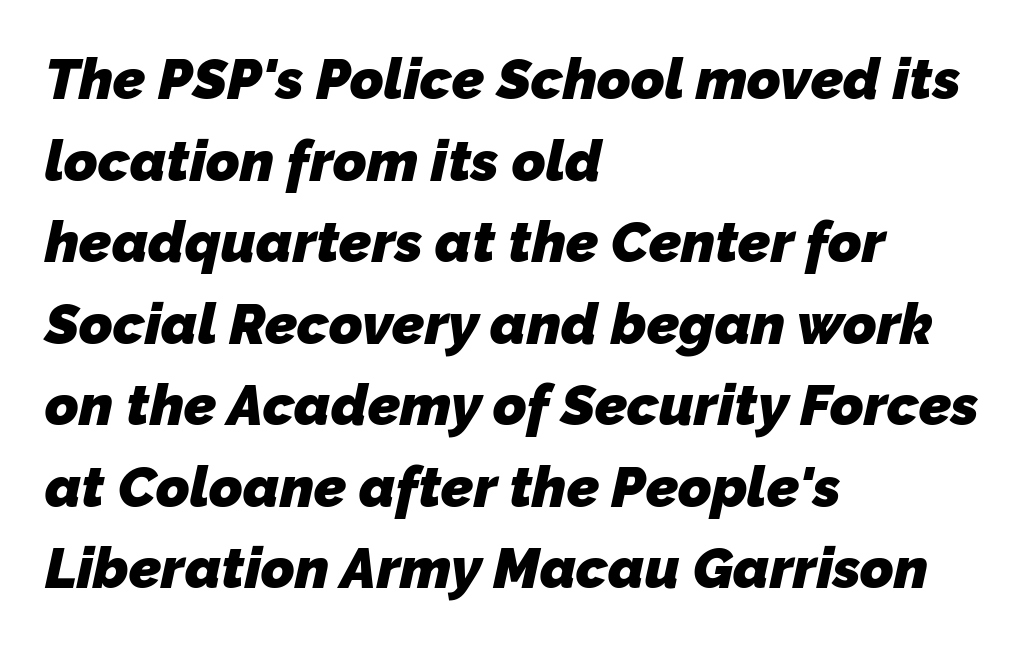
The characters look thick and weighty, a clear bold. What's the leading like? Ordinary, nothing unusual. The typeface chosen for these lines omits serifs. This sample has the flowing, uneven cadence of proportional lettering. Nothing unusual about the tracking: characters are spaced as the font intends.
